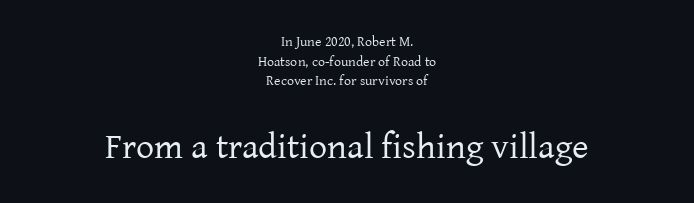
The image shows 36 px regular-weight serif type, upright; set centered, normal line spacing (1.41x), normal letter spacing, not underlined; the second (bottom) block is 2.57x larger; low stroke contrast and a medium x-height.
